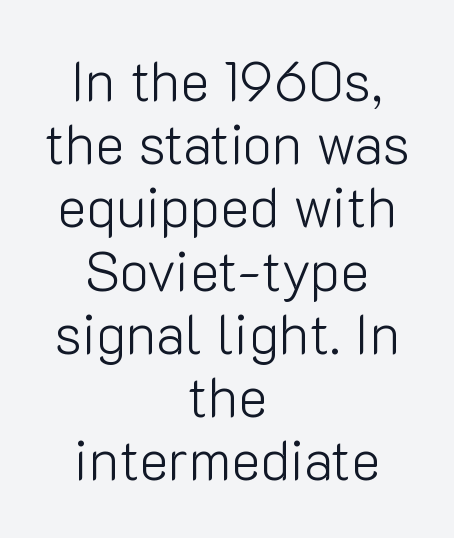
The image shows 55 px light sans-serif type, upright; set centered, tight line spacing (1.15x), normal letter spacing, not underlined; low stroke contrast and a medium x-height.
